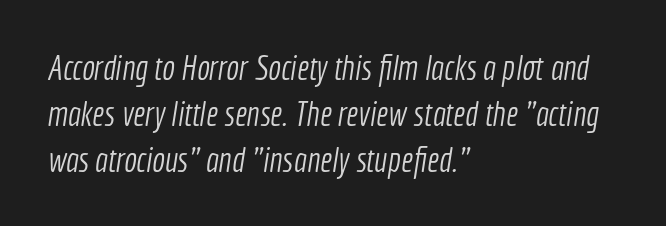
The image shows 34 px light, condensed sans-serif type; set left-aligned, normal line spacing (1.35x), normal letter spacing, not underlined; a medium x-height.
